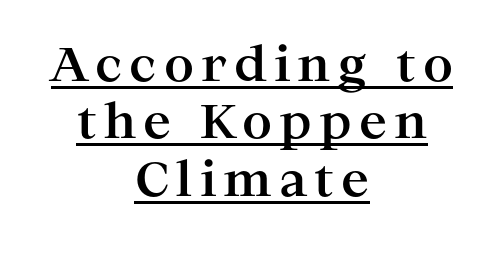
The image shows 47 px bold, wide serif type, upright; set centered, line spacing 1.22x, underlined; high stroke contrast and a medium x-height.
